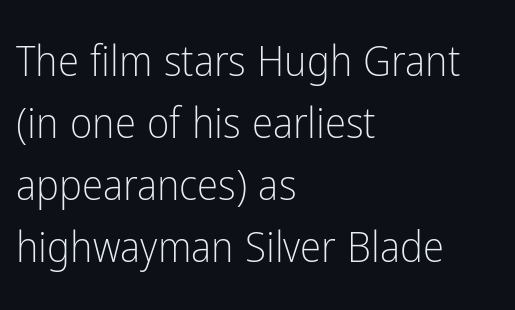
The designer went with a sans here, leaving each stem footless. Every row of glyphs begins at an identical x-position on the left. Any mark beneath the type? The region is blank. The characters are drawn with everyday or finer stroke widths. Each letter keeps its own natural width here, so spacing adapts to shape. The letterforms sit shoulder to shoulder at normal distance.
